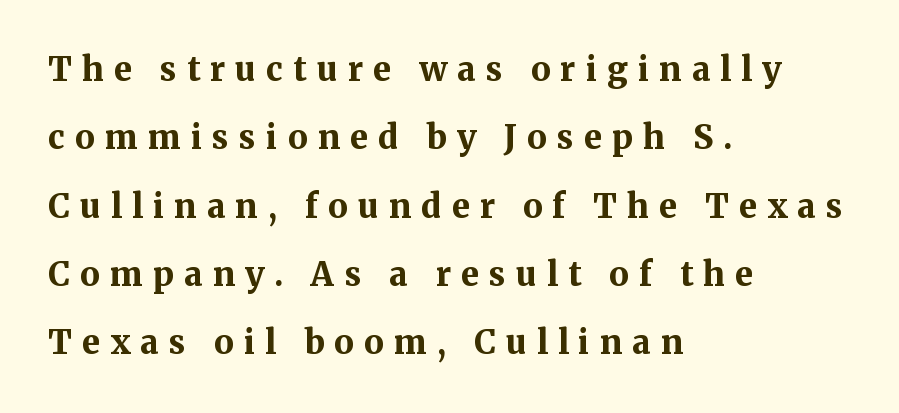
Looks like regular typesetting: each glyph gets only the width it needs. Yep, those are serifs on the letters. All the whitespace from short lines collects on the right. The font's upright variant was chosen for this text. A typesetter would call this leading open, well beyond the default. This rendering widens character spacing well past its baseline value.
